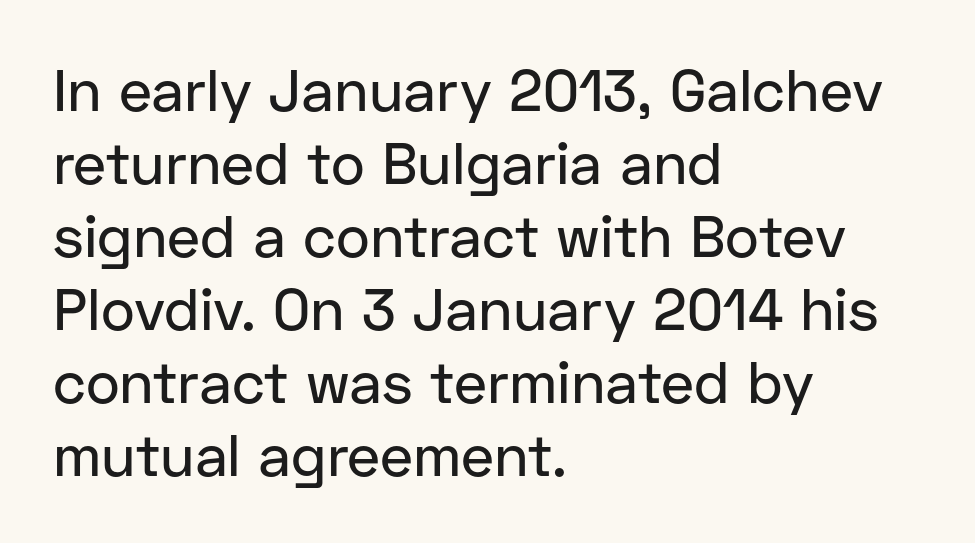
The image shows 58 px sans-serif type, upright; set left-aligned, normal line spacing (1.26x), normal letter spacing, not underlined; low stroke contrast and a medium x-height.
